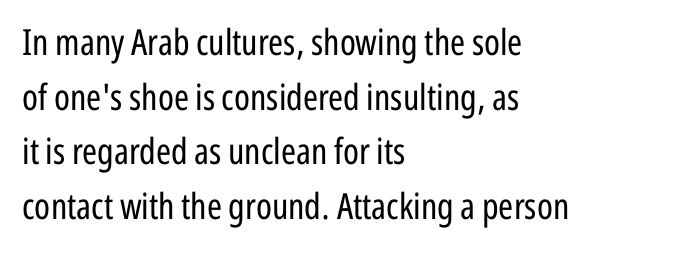
The image shows 36 px regular-weight, condensed sans-serif type, upright; set left-aligned, normal line spacing (1.52x), normal letter spacing, not underlined; low stroke contrast and a medium x-height.
